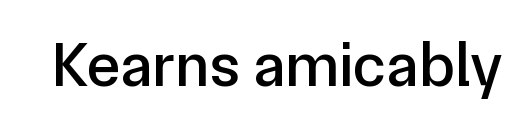
Q: Is the text italic (slanted)? A: No, it is upright.
Q: Is the typeface a serif or a sans-serif typeface? A: Sans-serif.
Q: Is the text underlined? A: No.
Q: Is the spacing between letters normal or unusually wide? A: Normal.
Q: Width (condensed, normal, or wide)? A: Normal.
Q: Stroke contrast? A: Low.
Q: x-height? A: Medium.
Q: Monospaced? A: No.
